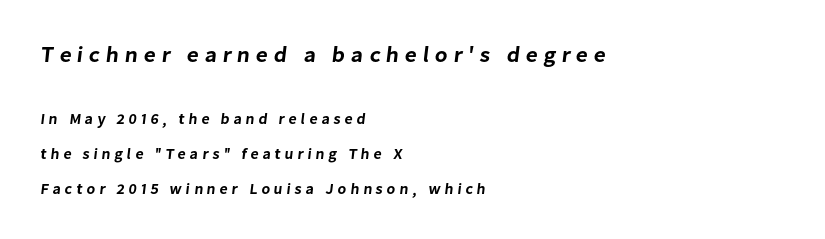
Horizontally, the lines are justified to the leading edge only. Is the lower block the larger one? No — the upper block carries the bigger type. This rendering widens character spacing well past its baseline value. The leading is generous, giving the passage an open texture. Clear beneath every line of the passage.
